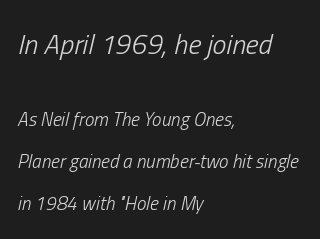
{"italic": "yes", "lean": "right", "slant_degrees": 13, "bold": "no", "weight": "light", "width": "condensed", "stroke_contrast": "low", "x_height": "medium", "monospaced": "no", "underline": "no", "align": "left", "line_spacing": "loose", "line_spacing_ratio": 2.21, "letter_spacing": "normal", "letter_spacing_em": 0.0, "larger_block": "first", "size_ratio": 1.47, "glyph_px": 28}
